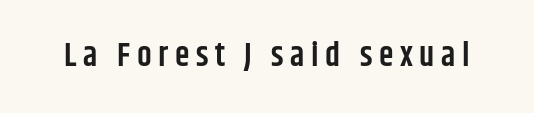
The strip under each line holds only bare page. Letter spacing: wide. Posture: straight, roman, zero tilt. Proportional: the letters do not fall into vertical columns. The letters carry no serifs — their stems end cleanly without finishing strokes.
